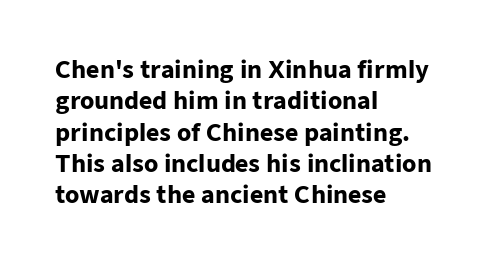
{"italic": "no", "bold": "yes", "underline": "no", "align": "left", "line_spacing": "normal", "line_spacing_ratio": 1.36, "letter_spacing": "normal", "letter_spacing_em": 0.0, "glyph_px": 23}
